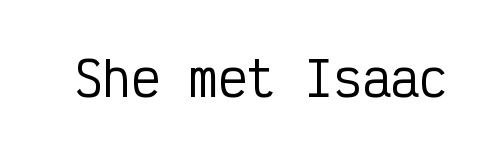
Q: Is the text italic (slanted)? A: No, it is upright.
Q: Is the typeface a serif or a sans-serif typeface? A: Sans-serif.
Q: Is the text underlined? A: No.
Q: Is the spacing between letters normal or unusually wide? A: Normal.
Q: Width (condensed, normal, or wide)? A: Condensed.
Q: Stroke contrast? A: Low.
Q: x-height? A: Medium.
Q: Monospaced? A: Yes.
